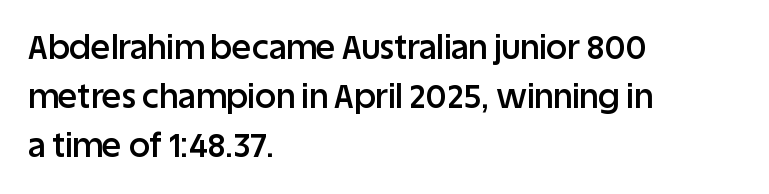
Q: Is the text bold? A: Semi-bold.
Q: Is the text italic (slanted)? A: No, it is upright.
Q: Is the typeface a serif or a sans-serif typeface? A: Sans-serif.
Q: Is the text underlined? A: No.
Q: How is the paragraph aligned? A: Left-aligned.
Q: Is the spacing between letters normal or unusually wide? A: Normal.
Q: Is the spacing between lines tight, normal or loose? A: Normal.
Q: Width (condensed, normal, or wide)? A: Normal.
Q: Stroke contrast? A: Low.
Q: x-height? A: Large.
Q: Monospaced? A: No.
